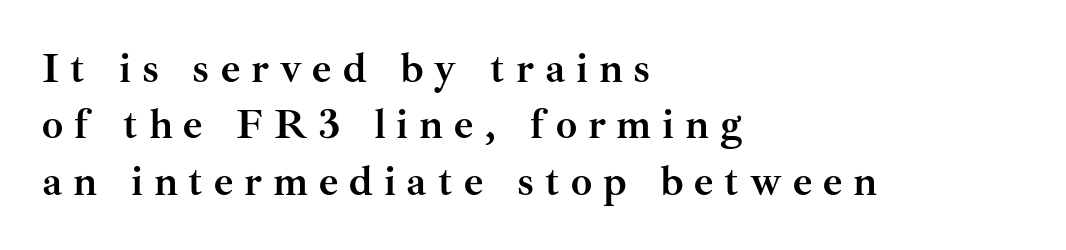
The image shows 42 px semibold serif type, upright; set left-aligned, normal line spacing (1.34x), unusually wide letter spacing (+0.26 em), not underlined; medium stroke contrast and a small x-height.
